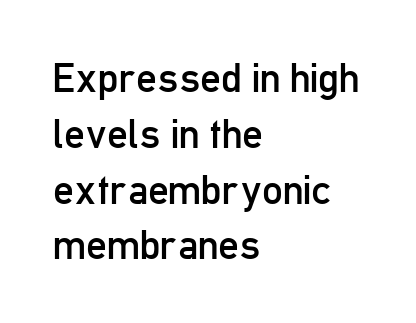
Which margin do the lines hug? The left one — the right edge is uneven. Classification — sans serif. Nothing unusual about the tracking: characters are spaced as the font intends. The rendering uses a moderate line-height, typical for paragraphs. You could not count columns in this text — the font is proportionally spaced. Anything drawn beneath the words? Only blank space.
